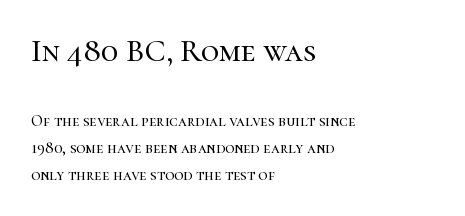
Yep, those are serifs on the letters. Does the lettering tilt? It doesn't — this is upright. The gap between lines stays unmarked. A typesetter would call this zero additional tracking. The line-height multiplier appears to be the usual default.
